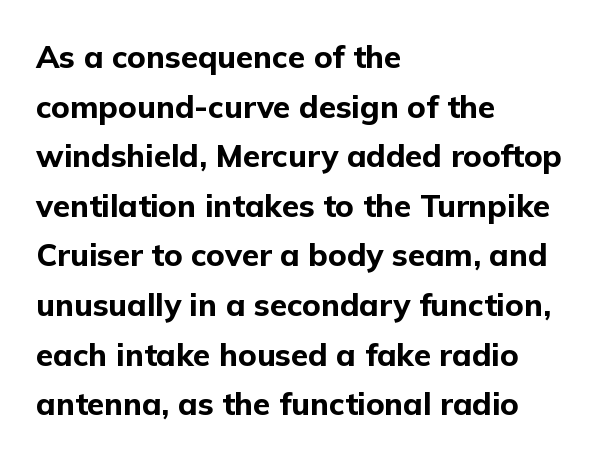
Regular leading. Look at the bottom of the vertical strokes: they stop flat, with no serifs. Glance below the letters and you will spot only blank space. Do the characters align in a grid? No, the font is proportional. These lines stack with their left ends in a neat column. This rendering leaves character spacing at its baseline value.
